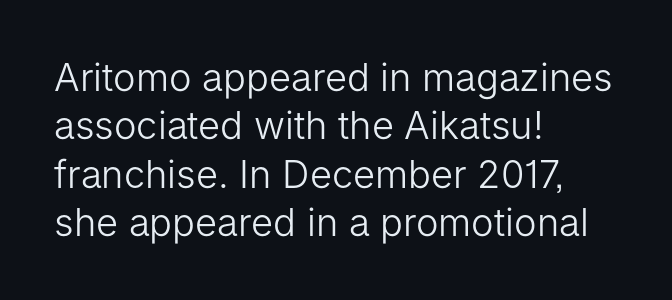
{"serif": "no", "italic": "no", "bold": "no", "weight": "light", "width": "normal", "stroke_contrast": "low", "x_height": "medium", "monospaced": "no", "underline": "no", "align": "left", "line_spacing": "normal", "line_spacing_ratio": 1.27, "letter_spacing": "normal", "letter_spacing_em": 0.0, "glyph_px": 38}
